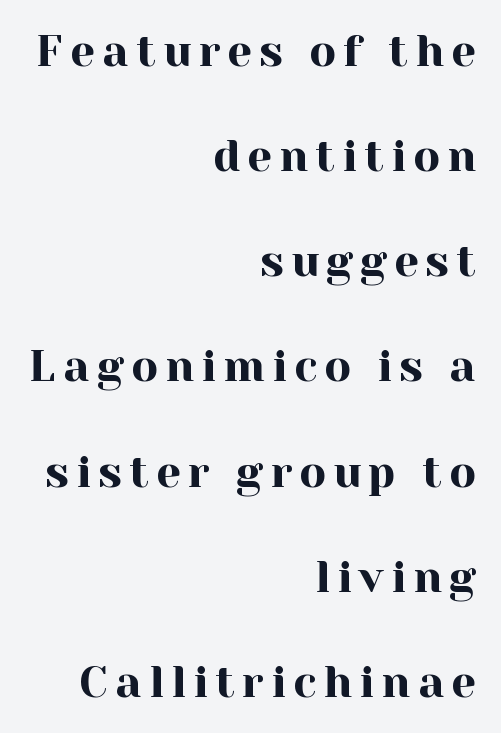
The image shows 44 px serif type, upright; set right-aligned, loose line spacing (2.39x), not underlined; a medium x-height.
